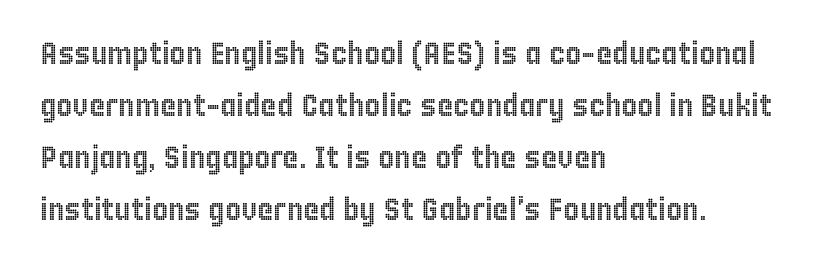
The leading is moderate, giving the passage an even texture. The typesetter chose a ragged-right arrangement here. Underline: absent. Posture: upright roman.
